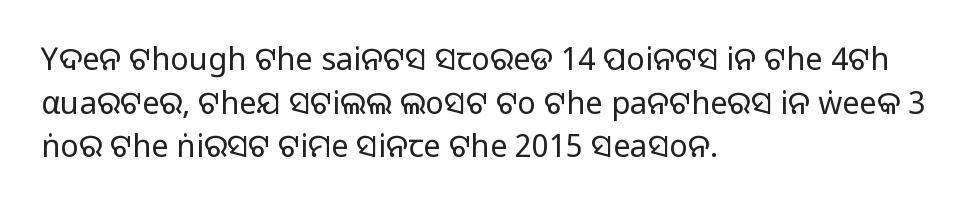
The image shows 31 px regular-weight sans-serif type, upright; set left-aligned, normal line spacing (1.41x), normal letter spacing, not underlined; low stroke contrast and a large x-height.
